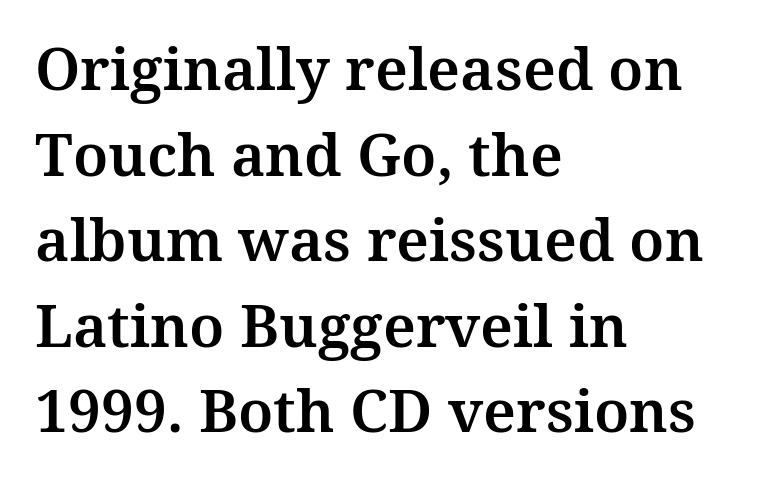
Q: Is the text italic (slanted)? A: No, it is upright.
Q: Is the typeface a serif or a sans-serif typeface? A: Serif.
Q: Is the text underlined? A: No.
Q: How is the paragraph aligned? A: Left-aligned.
Q: Is the spacing between letters normal or unusually wide? A: Normal.
Q: Is the spacing between lines tight, normal or loose? A: Normal.
Q: Width (condensed, normal, or wide)? A: Normal.
Q: Stroke contrast? A: Medium.
Q: x-height? A: Medium.
Q: Monospaced? A: No.
